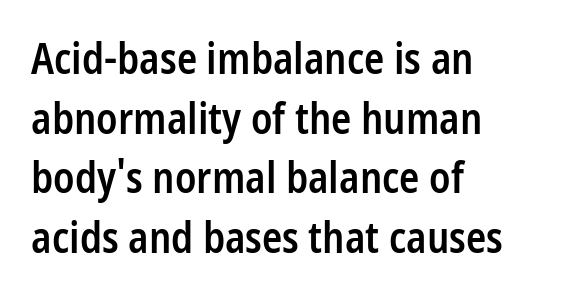
{"serif": "no", "italic": "no", "bold": "semi", "weight": "semibold", "width": "condensed", "stroke_contrast": "low", "x_height": "medium", "monospaced": "no", "underline": "no", "align": "left", "line_spacing": "normal", "line_spacing_ratio": 1.42, "letter_spacing": "normal", "letter_spacing_em": 0.0, "glyph_px": 42}
